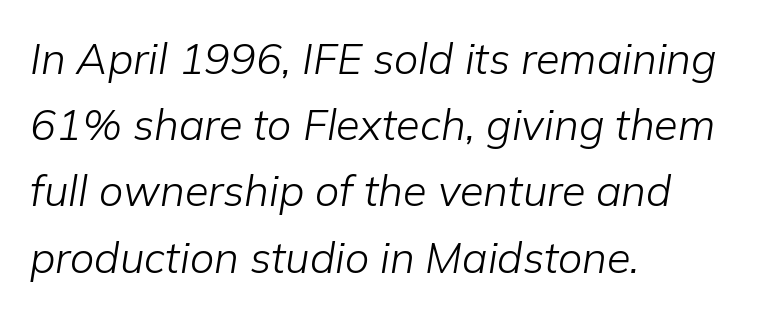
The image shows 43 px light type, italic (leaning right); set left-aligned, normal line spacing (1.54x), normal letter spacing, not underlined; low stroke contrast and a medium x-height.
